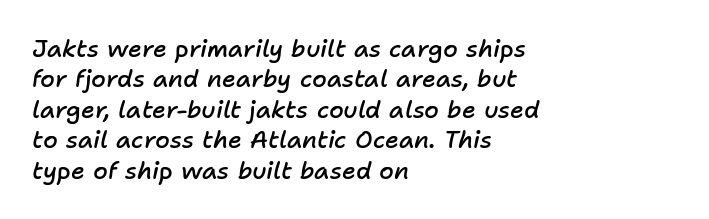
The image shows 24 px text type, italic (leaning right); set left-aligned, normal line spacing (1.27x), normal letter spacing, not underlined.
